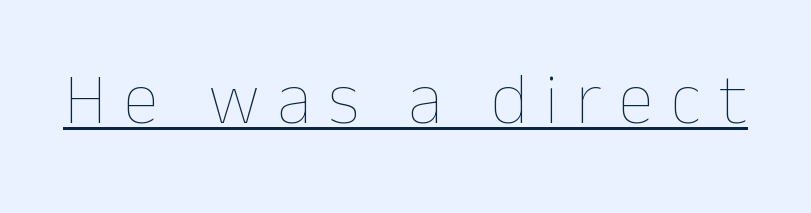
The image shows 72 px thin type, upright; set unusually wide letter spacing (+0.24 em), underlined; low stroke contrast and a medium x-height.
